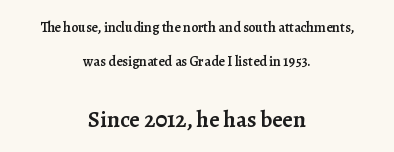
Q: Is the text bold? A: Semi-bold.
Q: Is the text italic (slanted)? A: No, it is upright.
Q: Is the text underlined? A: No.
Q: How is the paragraph aligned? A: Centered.
Q: Is the spacing between letters normal or unusually wide? A: Normal.
Q: Is the spacing between lines tight, normal or loose? A: Loose.
Q: Which block of text is set in a larger size, the first (top) or the second (bottom)? A: The second (bottom) one.
